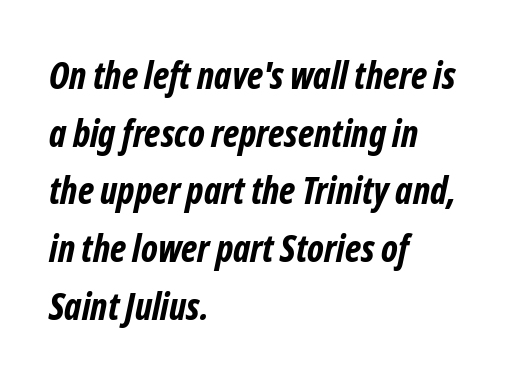
Q: Is the text bold? A: Yes.
Q: Is the typeface a serif or a sans-serif typeface? A: Sans-serif.
Q: Is the text underlined? A: No.
Q: How is the paragraph aligned? A: Left-aligned.
Q: Is the spacing between letters normal or unusually wide? A: Normal.
Q: Is the spacing between lines tight, normal or loose? A: Normal.
Q: Width (condensed, normal, or wide)? A: Condensed.
Q: Stroke contrast? A: Low.
Q: x-height? A: Medium.
Q: Monospaced? A: No.
